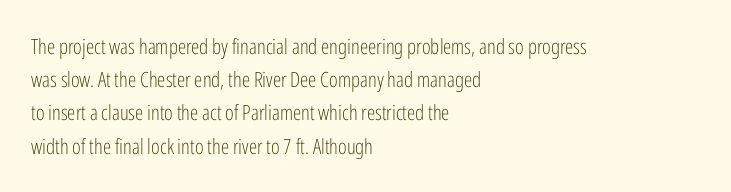
The image shows 21 px text type, upright; set left-aligned, normal line spacing (1.58x), normal letter spacing, not underlined.
